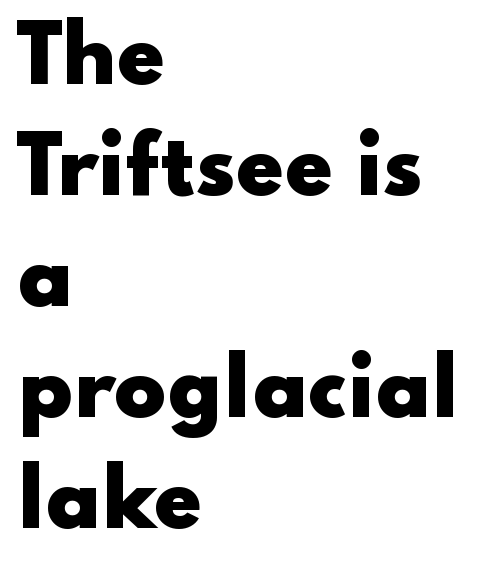
Q: Is the text bold? A: Yes.
Q: Is the text italic (slanted)? A: No, it is upright.
Q: Is the typeface a serif or a sans-serif typeface? A: Sans-serif.
Q: Is the text underlined? A: No.
Q: How is the paragraph aligned? A: Left-aligned.
Q: Is the spacing between letters normal or unusually wide? A: Normal.
Q: Is the spacing between lines tight, normal or loose? A: Normal.
Q: Width (condensed, normal, or wide)? A: Wide.
Q: Stroke contrast? A: Low.
Q: x-height? A: Small.
Q: Monospaced? A: No.
